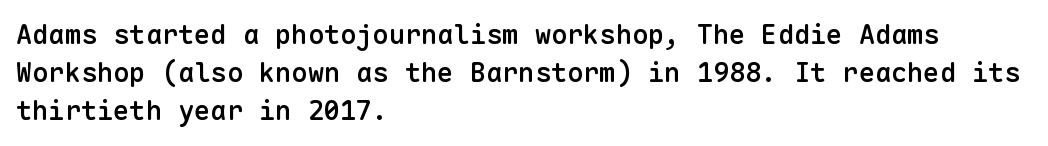
{"italic": "no", "bold": "semi", "underline": "no", "align": "left", "line_spacing": "normal", "line_spacing_ratio": 1.41, "letter_spacing": "normal", "letter_spacing_em": 0.0, "glyph_px": 27}
